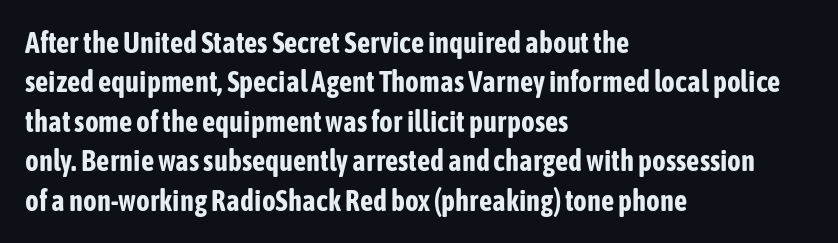
Q: Is the text bold? A: Yes.
Q: Is the text italic (slanted)? A: No, it is upright.
Q: Is the typeface a serif or a sans-serif typeface? A: Sans-serif.
Q: Is the text underlined? A: No.
Q: How is the paragraph aligned? A: Left-aligned.
Q: Is the spacing between letters normal or unusually wide? A: Normal.
Q: Is the spacing between lines tight, normal or loose? A: Normal.
Q: Width (condensed, normal, or wide)? A: Condensed.
Q: Stroke contrast? A: Low.
Q: x-height? A: Medium.
Q: Monospaced? A: No.
